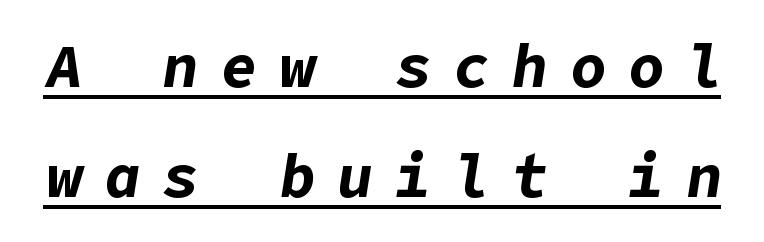
Strong, thick strokes mark this as bold type. There's an unmistakable incline to the writing here. This is underlined copy, the kind a proofreader might mark for attention. The letterforms stand isolated, each surrounded by extra space.
